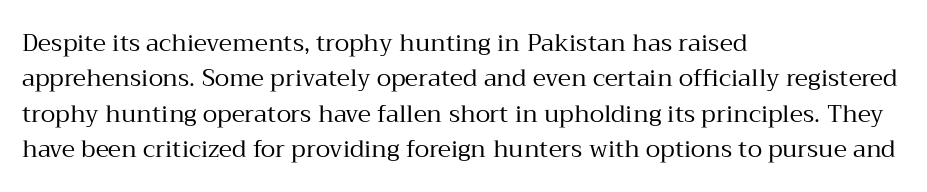
Tracking value appears to be zero — textbook default spacing. Posture: straight, roman, zero tilt. Leftover space on each line is placed entirely after the last word. This is not heavy type; no bold has been used.
